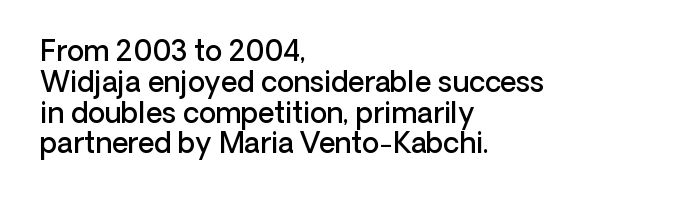
{"serif": "no", "italic": "no", "bold": "semi", "weight": "semibold", "width": "normal", "stroke_contrast": "low", "x_height": "medium", "monospaced": "no", "underline": "no", "align": "left", "line_spacing": "tight", "line_spacing_ratio": 1.1, "letter_spacing": "normal", "letter_spacing_em": 0.0, "glyph_px": 28}
